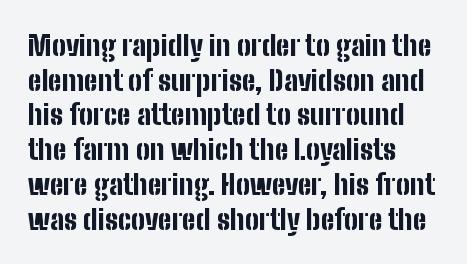
The image shows 28 px bold, condensed sans-serif type, upright; set left-aligned, line spacing 1.24x, normal letter spacing, not underlined; low stroke contrast and a medium x-height.
